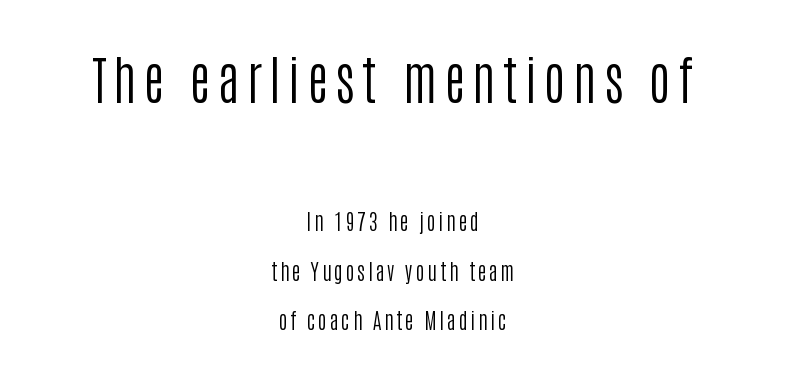
Stroke mass is kept to a normal reading level or below. Honestly, there is no underline to notice here at all. These lines are composed in type without serifs. Of the two passages, the one on top uses the larger point size. Interline gaps are noticeably wide in this sample.
